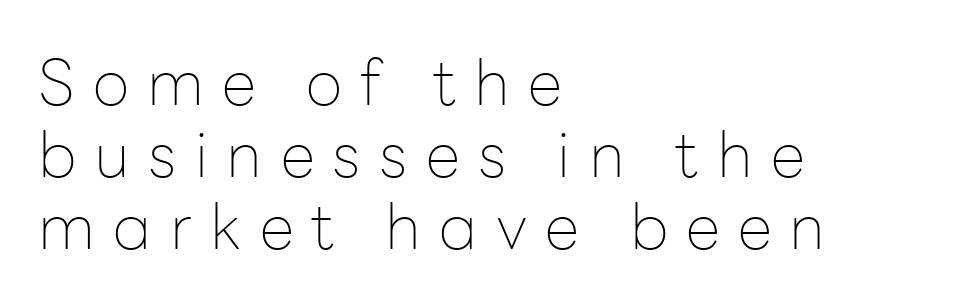
The image shows 63 px thin sans-serif type, upright; set left-aligned, tight line spacing (1.14x), unusually wide letter spacing (+0.29 em), not underlined; low stroke contrast and a medium x-height.
